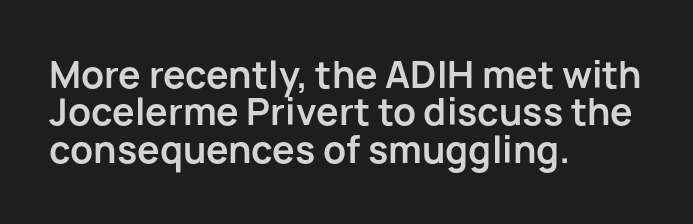
Glyph-to-glyph distance matches everyday printed text. Clear beneath every line of the passage. Typographic density is high because the face is bold. Horizontal alignment here is leftward, the default for most running prose. The lines are packed closely together with very little leading. Unlike a traditional serif, this face leaves its strokes unadorned.
